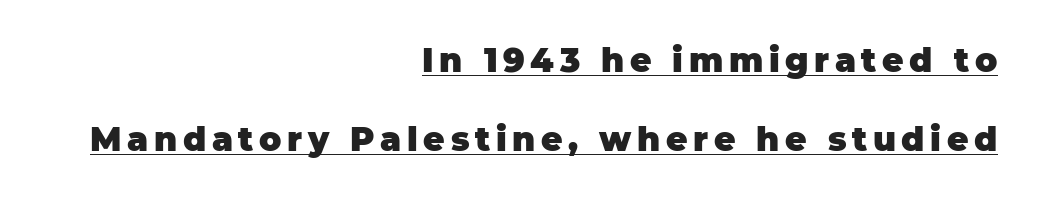
Strong, thick strokes mark this as bold type. The specimen includes a rule beneath the text block's lines. Tall strokes in this sample are plumb rather than angled. The face used here is proportionally spaced, like ordinary book or web type.
